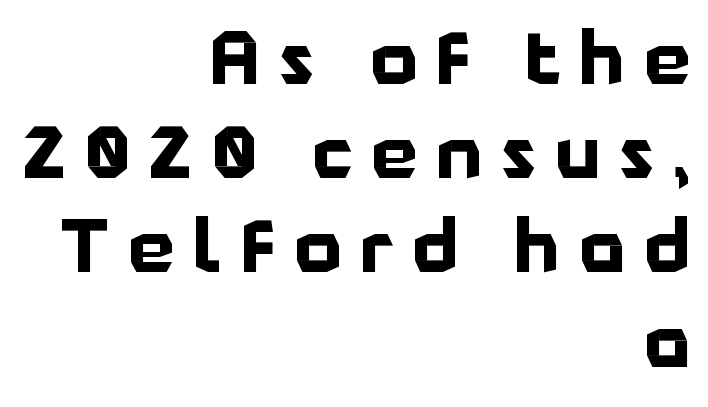
The image shows 73 px bold sans-serif type, upright; set right-aligned, normal line spacing (1.29x), unusually wide letter spacing (+0.26 em), not underlined; low stroke contrast and a medium x-height.
